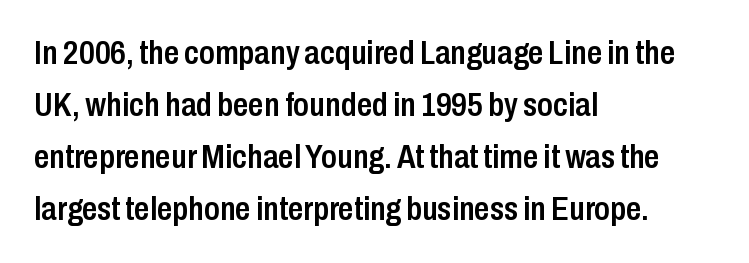
{"serif": "no", "italic": "no", "bold": "semi", "weight": "semibold", "width": "condensed", "stroke_contrast": "low", "x_height": "medium", "monospaced": "no", "underline": "no", "align": "left", "line_spacing": "normal", "line_spacing_ratio": 1.53, "letter_spacing": "normal", "letter_spacing_em": 0.0, "glyph_px": 34}
